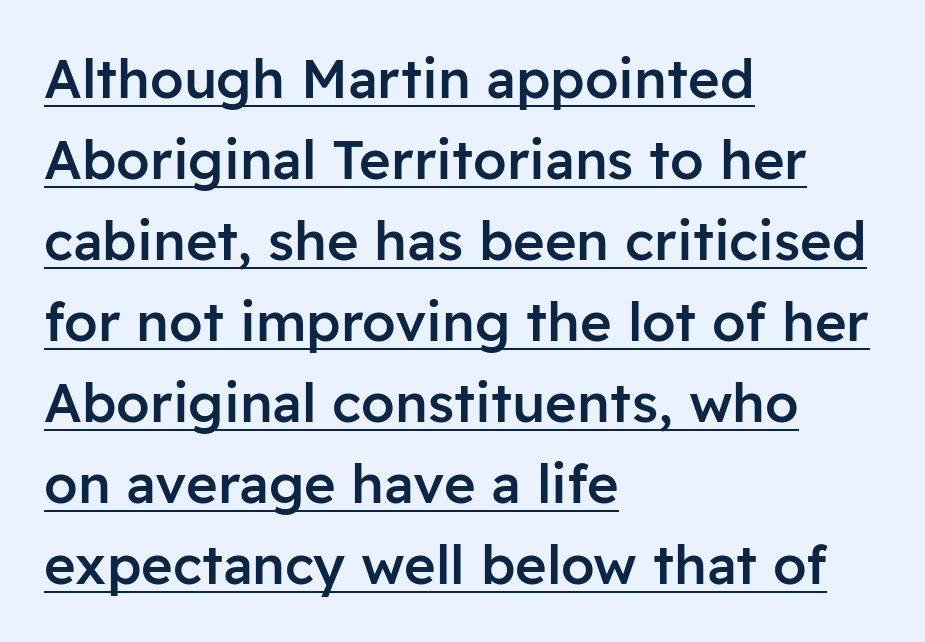
The image shows 54 px semibold sans-serif type, upright; set left-aligned, normal line spacing (1.5x), normal letter spacing, underlined; low stroke contrast and a medium x-height.
